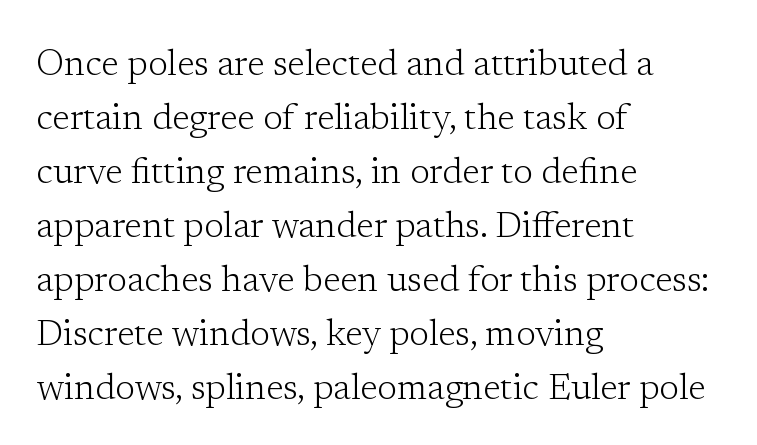
The image shows 36 px light serif type, upright; set left-aligned, normal line spacing (1.5x), normal letter spacing, not underlined; low stroke contrast and a medium x-height.
